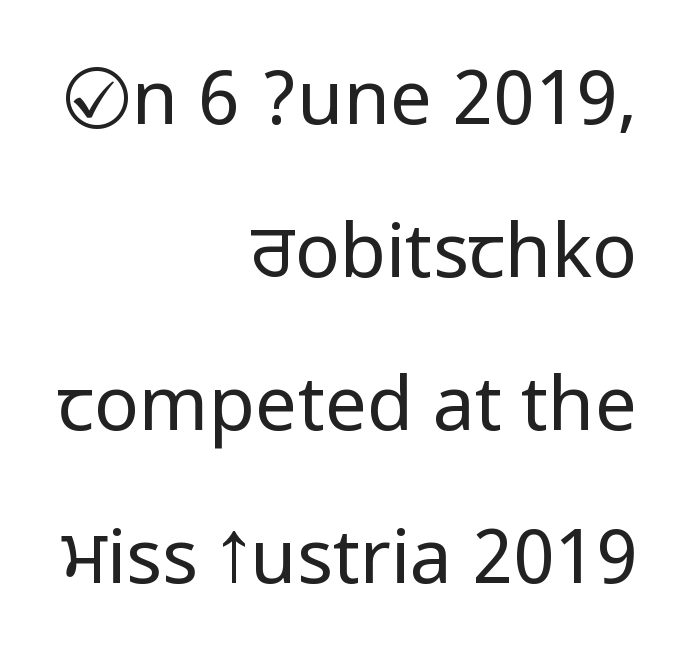
{"serif": "no", "italic": "no", "bold": "no", "weight": "regular", "width": "condensed", "stroke_contrast": "low", "underline": "no", "align": "right", "line_spacing": "loose", "line_spacing_ratio": 2.04, "letter_spacing": "normal", "letter_spacing_em": 0.0, "glyph_px": 75}
